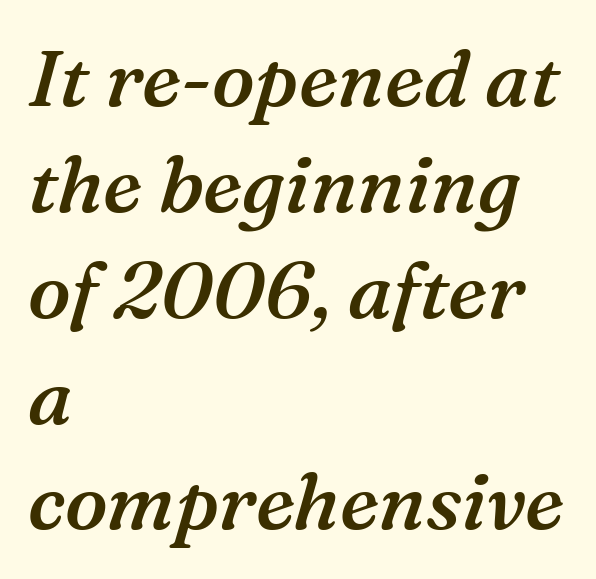
The image shows 79 px semibold serif type, italic (leaning right); set left-aligned, normal line spacing (1.34x), normal letter spacing, not underlined; medium stroke contrast and a medium x-height.
